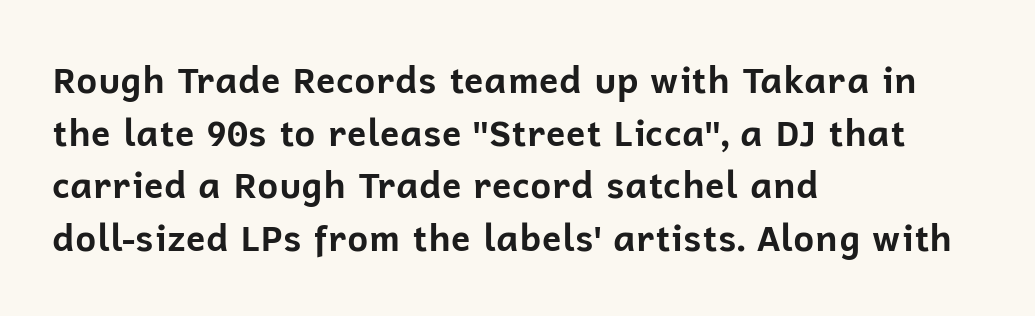
{"serif": "no", "italic": "no", "bold": "yes", "weight": "bold", "width": "normal", "stroke_contrast": "low", "x_height": "medium", "monospaced": "no", "underline": "no", "align": "left", "line_spacing": "normal", "line_spacing_ratio": 1.46, "letter_spacing": "normal", "letter_spacing_em": 0.0, "glyph_px": 36}
